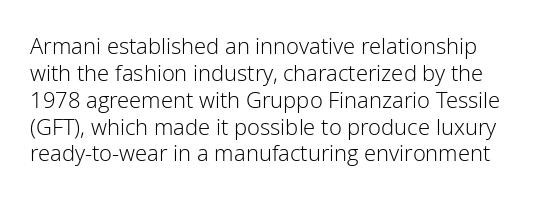
A quiet, ordinary-to-light weight characterises the typeface. A roman cut, with each character standing at attention. Default kerning and tracking; the words read as compact shapes. The string is rendered with underlining switched off.
